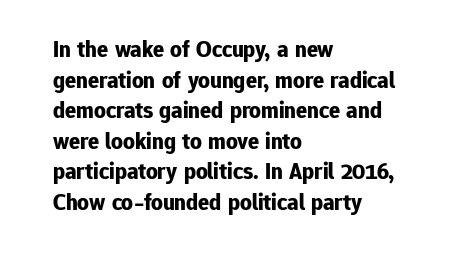
The image shows 23 px bold type, upright; set left-aligned, normal line spacing (1.33x), normal letter spacing, not underlined.
